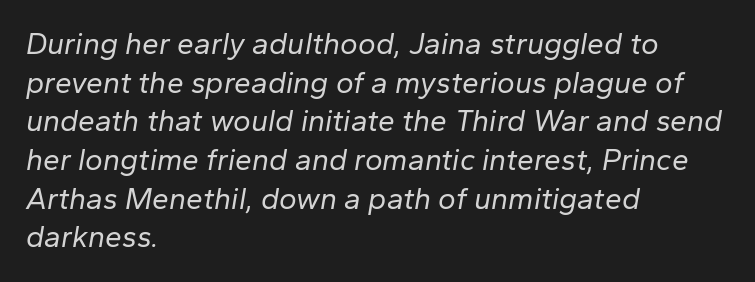
The gap between lines stays unmarked. The lines sit at an ordinary, default distance from one another. The letters advance in unequal steps, a hallmark of proportional type. Horizontal alignment here is leftward, the default for most running prose. This rendering leaves character spacing at its baseline value.
